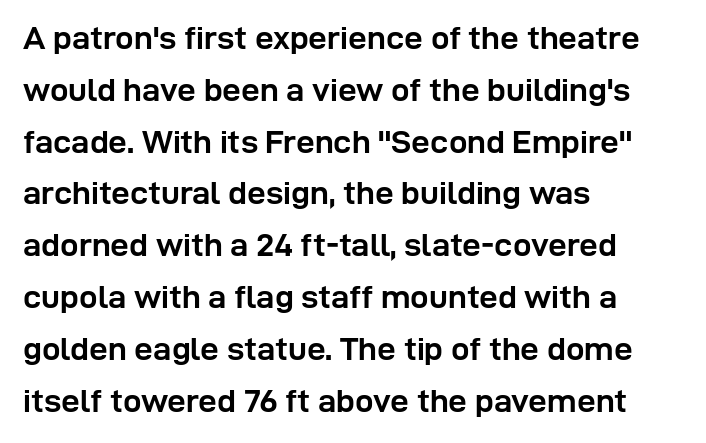
Note the varied advance widths — an 'i' is clearly narrower than an 'm'. How are the letters spaced? Ordinarily, with no added tracking. If you drew a line through each stem, it would be perfectly vertical. Look at the stroke-to-counter ratio: heavy, a bold.
